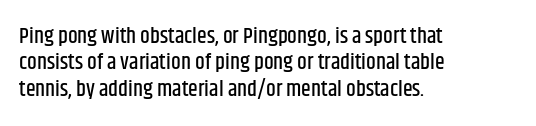
{"italic": "no", "underline": "no", "align": "left", "line_spacing_ratio": 1.2, "letter_spacing": "normal", "letter_spacing_em": 0.0, "glyph_px": 22}
